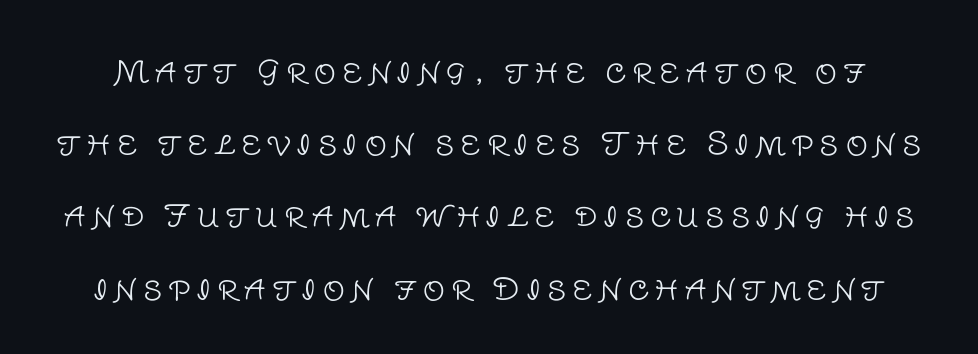
{"serif": "no", "bold": "no", "weight": "light", "width": "normal", "stroke_contrast": "low", "x_height": "large", "monospaced": "no", "underline": "no", "line_spacing": "loose", "line_spacing_ratio": 2.33, "letter_spacing": "wide", "letter_spacing_em": 0.2, "glyph_px": 31}
